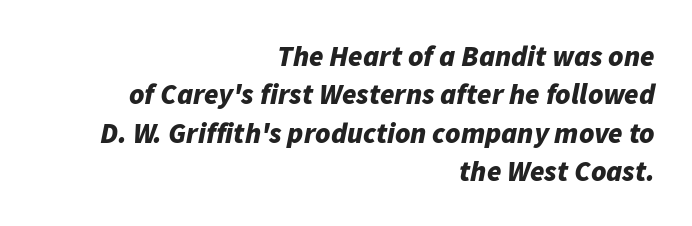
The image shows 29 px bold type, italic (leaning right); set right-aligned, normal line spacing (1.32x), normal letter spacing, not underlined; low stroke contrast and a medium x-height.
